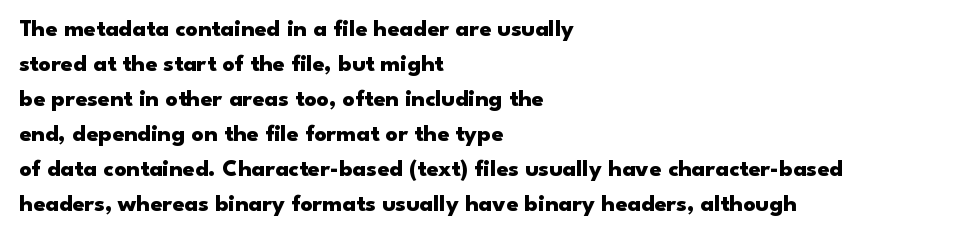
A classic flush-left, rag-right setting is used for this passage. The strokes are fattened all the way to bold. Plain, unruled lines of type. Tracking value appears to be zero — textbook default spacing.
